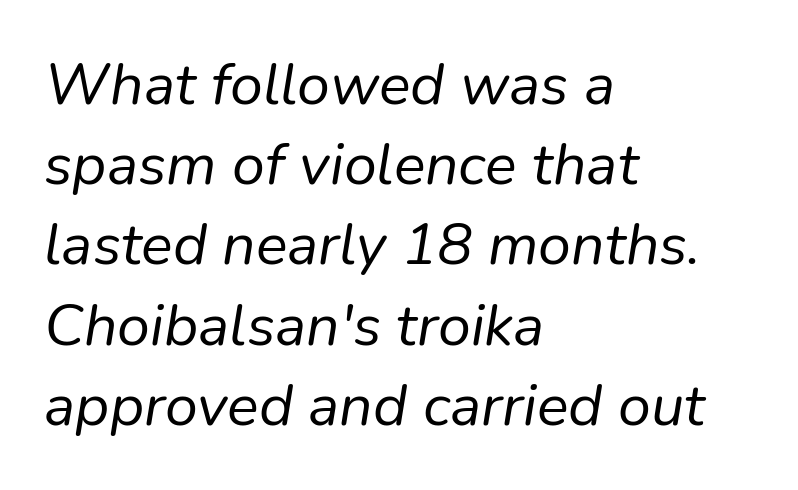
Q: Is the text bold? A: No.
Q: Is the text italic (slanted)? A: Yes, it leans right by about 9 degrees.
Q: Is the text underlined? A: No.
Q: How is the paragraph aligned? A: Left-aligned.
Q: Is the spacing between letters normal or unusually wide? A: Normal.
Q: Is the spacing between lines tight, normal or loose? A: Normal.
Q: Width (condensed, normal, or wide)? A: Normal.
Q: Stroke contrast? A: Low.
Q: x-height? A: Medium.
Q: Monospaced? A: No.
